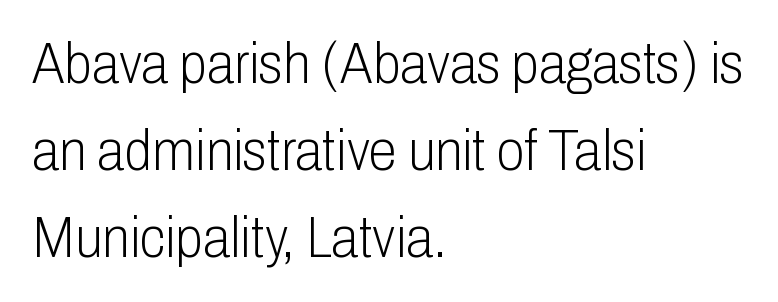
The image shows 57 px light, condensed sans-serif type, upright; set left-aligned, normal line spacing (1.53x), normal letter spacing, not underlined; low stroke contrast and a medium x-height.
